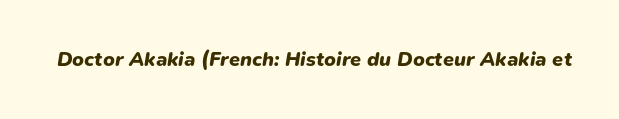
Q: Is the text bold? A: Yes.
Q: Is the text italic (slanted)? A: Yes, it leans right by about 9 degrees.
Q: Is the text underlined? A: No.
Q: Is the spacing between letters normal or unusually wide? A: Normal.
